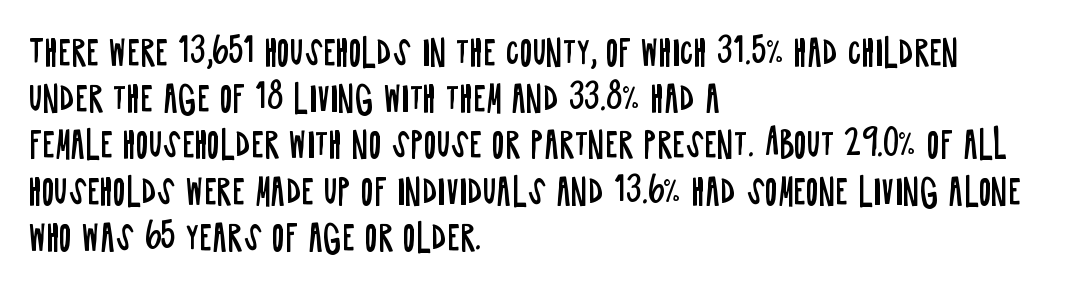
{"serif": "no", "italic": "no", "bold": "no", "weight": "regular", "width": "condensed", "stroke_contrast": "low", "x_height": "large", "monospaced": "no", "underline": "no", "align": "left", "line_spacing": "normal", "line_spacing_ratio": 1.36, "letter_spacing": "normal", "letter_spacing_em": 0.0, "glyph_px": 34}
